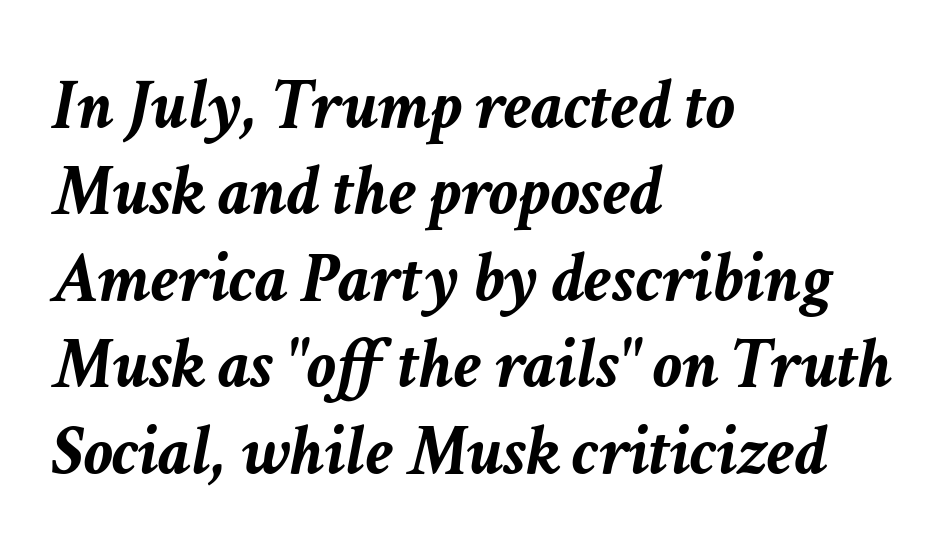
Q: Is the text bold? A: Yes.
Q: Is the text italic (slanted)? A: Yes, it leans right by about 11 degrees.
Q: Is the text underlined? A: No.
Q: How is the paragraph aligned? A: Left-aligned.
Q: Is the spacing between letters normal or unusually wide? A: Normal.
Q: Width (condensed, normal, or wide)? A: Normal.
Q: Stroke contrast? A: Low.
Q: x-height? A: Medium.
Q: Monospaced? A: No.
